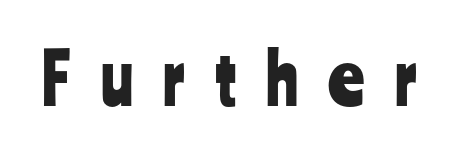
{"serif": "no", "italic": "no", "width": "condensed", "stroke_contrast": "low", "x_height": "medium", "monospaced": "no", "underline": "no", "letter_spacing": "wide", "letter_spacing_em": 0.43, "glyph_px": 70}
